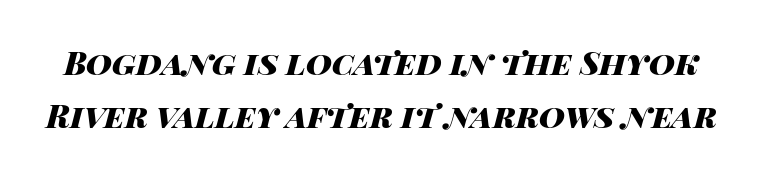
The image shows 32 px heavy, wide type, italic (leaning right); set normal line spacing (1.65x), normal letter spacing, not underlined; high stroke contrast and a large x-height.
